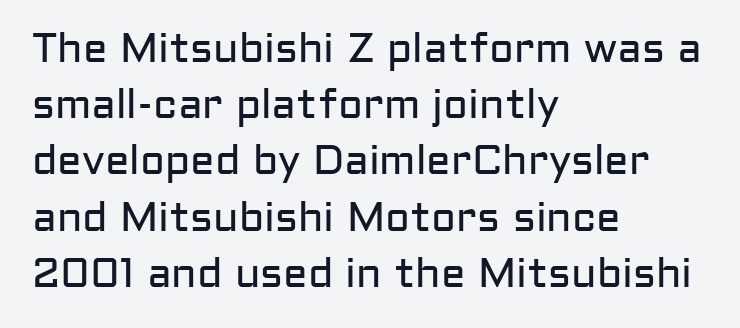
Q: Is the text bold? A: No.
Q: Is the text italic (slanted)? A: No, it is upright.
Q: Is the typeface a serif or a sans-serif typeface? A: Sans-serif.
Q: Is the text underlined? A: No.
Q: How is the paragraph aligned? A: Left-aligned.
Q: Is the spacing between letters normal or unusually wide? A: Normal.
Q: Is the spacing between lines tight, normal or loose? A: Normal.
Q: Width (condensed, normal, or wide)? A: Normal.
Q: Stroke contrast? A: Low.
Q: x-height? A: Medium.
Q: Monospaced? A: No.
